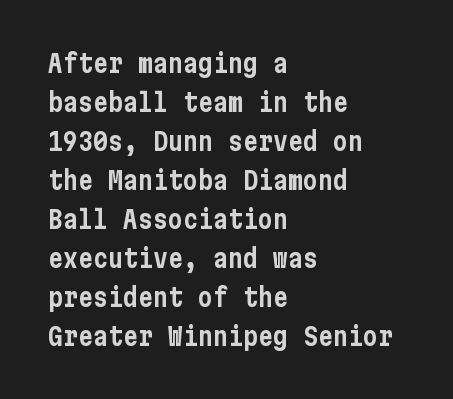
The image shows 25 px text type, upright; set left-aligned, normal line spacing (1.56x), normal letter spacing, not underlined.
